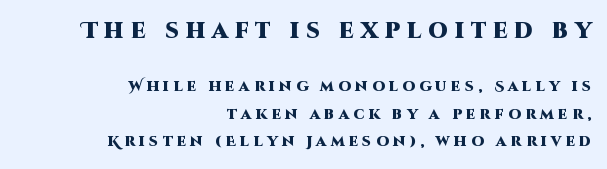
{"italic": "no", "bold": "yes", "underline": "no", "align": "right", "line_spacing": "loose", "line_spacing_ratio": 1.97, "letter_spacing": "wide", "letter_spacing_em": 0.31, "larger_block": "first", "size_ratio": 1.57, "glyph_px": 22}
